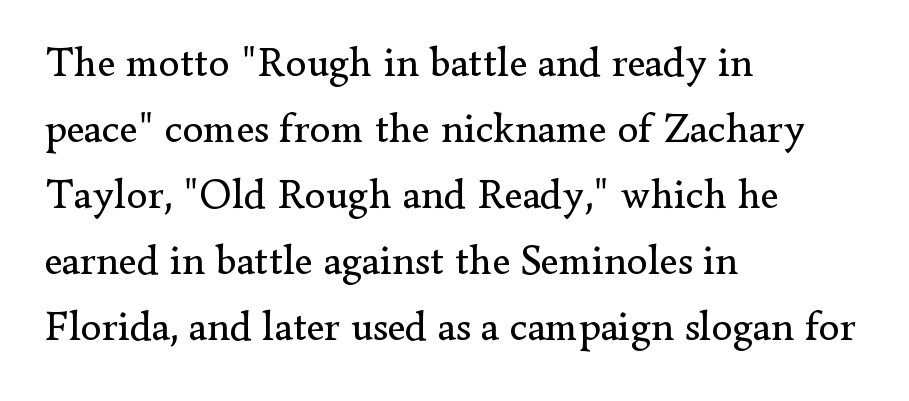
The image shows 42 px regular-weight serif type, upright; set left-aligned, normal line spacing (1.57x), normal letter spacing, not underlined; low stroke contrast and a small x-height.
